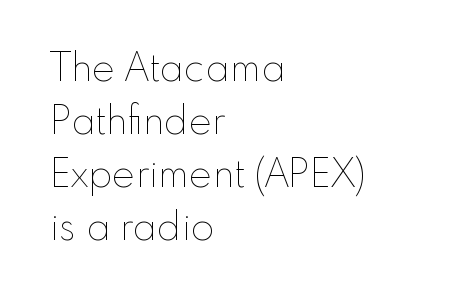
The image shows 39 px thin type, upright; set left-aligned, normal line spacing (1.36x), normal letter spacing, not underlined; low stroke contrast and a small x-height.
